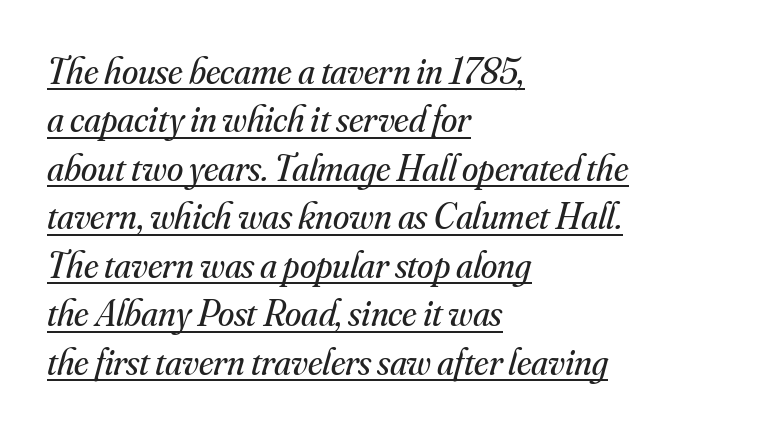
The image shows 37 px regular-weight serif type, italic (leaning right); set left-aligned, normal line spacing (1.31x), normal letter spacing, underlined; medium stroke contrast and a small x-height.
